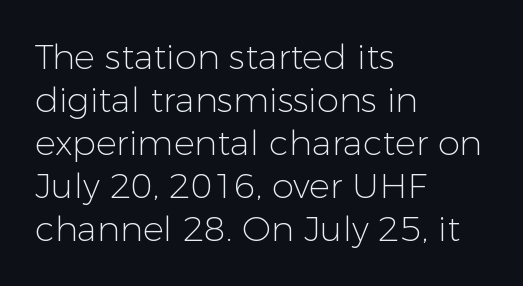
Honestly, the letter spacing is just normal — you wouldn't notice it. Rule under the text: the space is simply empty. Horizontally, the lines are justified to the leading edge only. In terms of letterform style, serifs are entirely absent. Character widths vary here, with narrow letters taking less room than wide ones. If you drew a line through each stem, it would be perfectly vertical.
